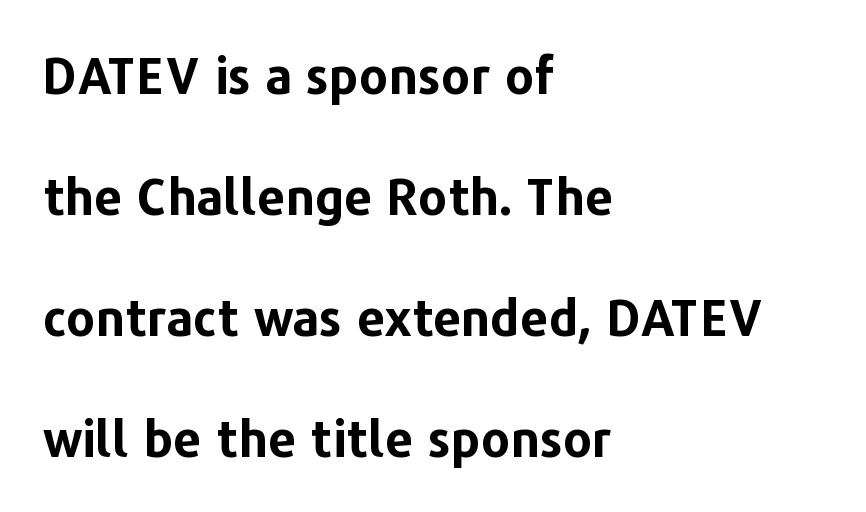
{"serif": "no", "italic": "no", "bold": "yes", "weight": "bold", "width": "normal", "stroke_contrast": "low", "x_height": "medium", "monospaced": "no", "underline": "no", "align": "left", "line_spacing": "loose", "line_spacing_ratio": 2.42, "letter_spacing": "normal", "letter_spacing_em": 0.0, "glyph_px": 50}
